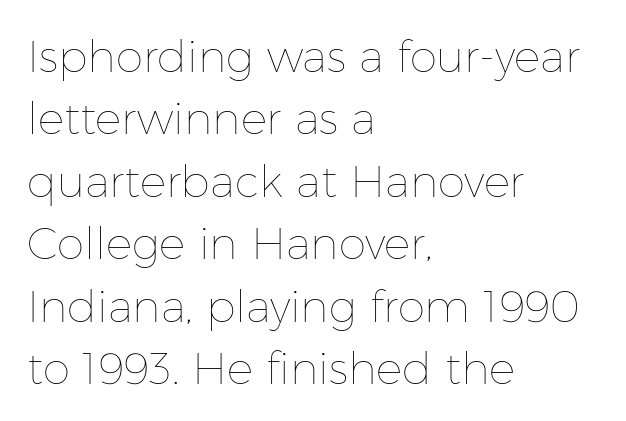
The image shows 44 px thin type, upright; set left-aligned, normal line spacing (1.42x), normal letter spacing, not underlined; low stroke contrast and a medium x-height.
